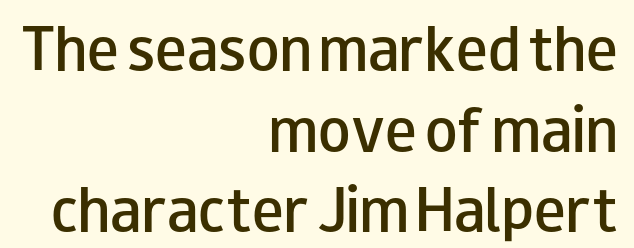
No italicization has been applied; the sample stays upright. Look at the bottom of the vertical strokes: they stop flat, with no serifs. The space between consecutive lines is moderate. These lines stack with their right ends in a neat column. The passage shown is semibold, sitting just below true bold. This sample has the flowing, uneven cadence of proportional lettering.
